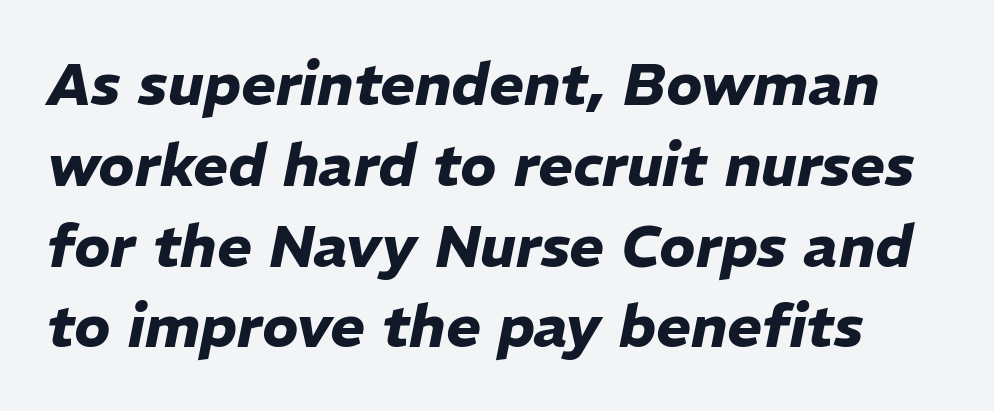
Q: Is the text bold? A: Yes.
Q: Is the text italic (slanted)? A: Yes, it leans right by about 11 degrees.
Q: Is the text underlined? A: No.
Q: Is the spacing between letters normal or unusually wide? A: Normal.
Q: Is the spacing between lines tight, normal or loose? A: Normal.
Q: Width (condensed, normal, or wide)? A: Normal.
Q: Stroke contrast? A: Low.
Q: x-height? A: Medium.
Q: Monospaced? A: No.
